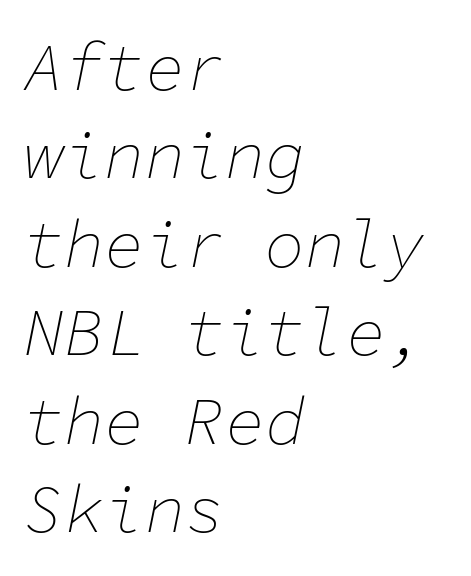
The image shows 67 px thin type, italic (leaning right), monospaced; set left-aligned, normal line spacing (1.32x), normal letter spacing, not underlined; low stroke contrast and a medium x-height.
